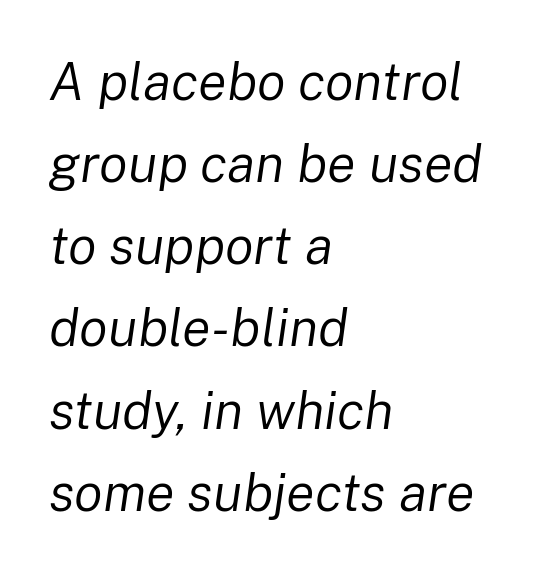
Q: Is the text bold? A: No.
Q: Is the text italic (slanted)? A: Yes, it leans right by about 8 degrees.
Q: Is the text underlined? A: No.
Q: How is the paragraph aligned? A: Left-aligned.
Q: Is the spacing between letters normal or unusually wide? A: Normal.
Q: Is the spacing between lines tight, normal or loose? A: Normal.
Q: Width (condensed, normal, or wide)? A: Normal.
Q: Stroke contrast? A: Low.
Q: x-height? A: Medium.
Q: Monospaced? A: No.
